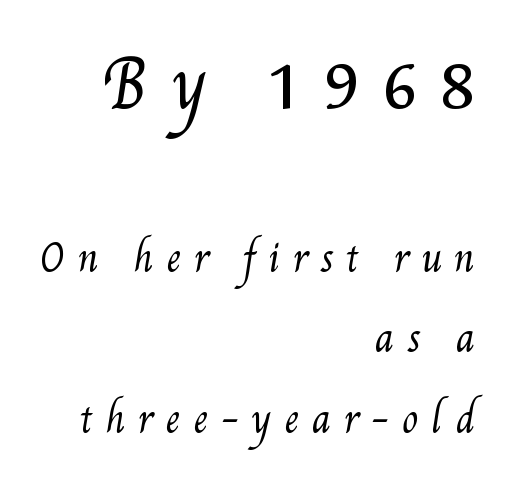
{"bold": "no", "weight": "regular", "width": "condensed", "stroke_contrast": "medium", "x_height": "small", "monospaced": "no", "underline": "no", "align": "right", "line_spacing": "loose", "line_spacing_ratio": 2.18, "letter_spacing": "wide", "letter_spacing_em": 0.34, "larger_block": "first", "size_ratio": 1.76, "glyph_px": 65}
